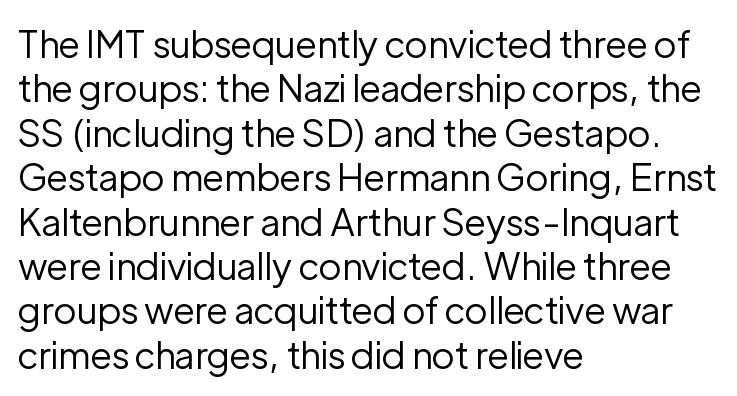
Q: Is the text bold? A: No.
Q: Is the text italic (slanted)? A: No, it is upright.
Q: Is the typeface a serif or a sans-serif typeface? A: Sans-serif.
Q: Is the text underlined? A: No.
Q: How is the paragraph aligned? A: Left-aligned.
Q: Is the spacing between letters normal or unusually wide? A: Normal.
Q: Width (condensed, normal, or wide)? A: Normal.
Q: Stroke contrast? A: Low.
Q: x-height? A: Medium.
Q: Monospaced? A: No.
